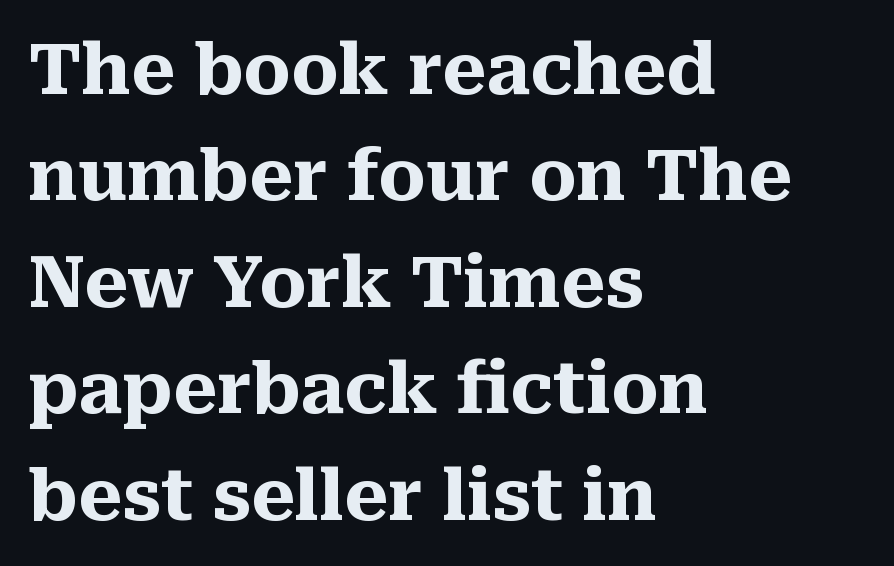
{"serif": "yes", "italic": "no", "bold": "yes", "weight": "heavy", "width": "normal", "stroke_contrast": "medium", "x_height": "medium", "monospaced": "no", "underline": "no", "align": "left", "line_spacing": "normal", "line_spacing_ratio": 1.5, "letter_spacing": "normal", "letter_spacing_em": 0.0, "glyph_px": 71}
